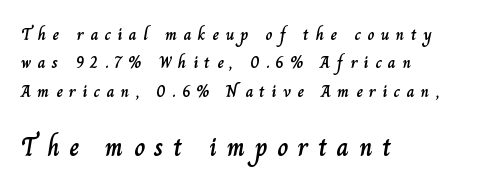
The passage shown begins with its smaller block and ends with its larger one. The space beneath each line is pristine and unruled. This rendering widens character spacing well past its baseline value. Horizontal bands of white between lines are of average thickness. Reading down the block, your eye returns to a fixed left position each line.
